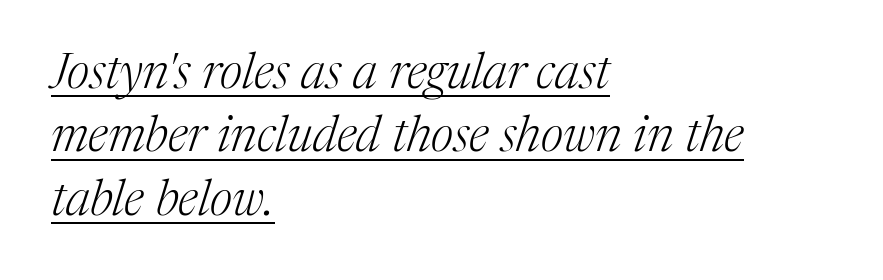
This rendering leaves character spacing at its baseline value. Do the characters align in a grid? No, the font is proportional. The strokes carry an ordinary text weight at most. The ragged edge is on the right, which tells us the setting is flush left. To sum up the face: it has serifs. Would a proofreader flag this as italicized? Yes.
